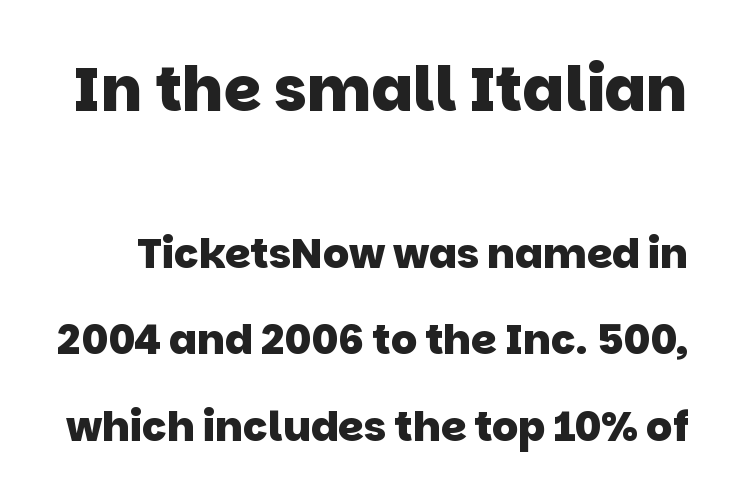
Q: Is the text bold? A: Yes.
Q: Is the typeface a serif or a sans-serif typeface? A: Sans-serif.
Q: Is the text underlined? A: No.
Q: Is the spacing between letters normal or unusually wide? A: Normal.
Q: Is the spacing between lines tight, normal or loose? A: Loose.
Q: Which block of text is set in a larger size, the first (top) or the second (bottom)? A: The first (top) one.
Q: Width (condensed, normal, or wide)? A: Normal.
Q: Stroke contrast? A: Low.
Q: x-height? A: Large.
Q: Monospaced? A: No.
